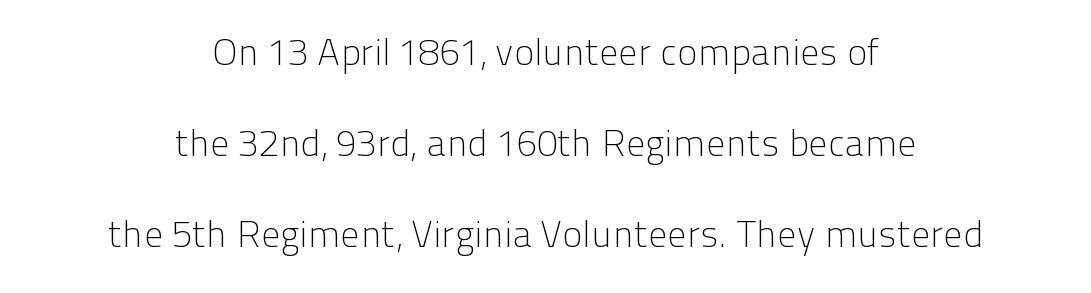
The image shows 38 px light sans-serif type, upright; set centered, loose line spacing (2.39x), normal letter spacing, not underlined; low stroke contrast and a medium x-height.
